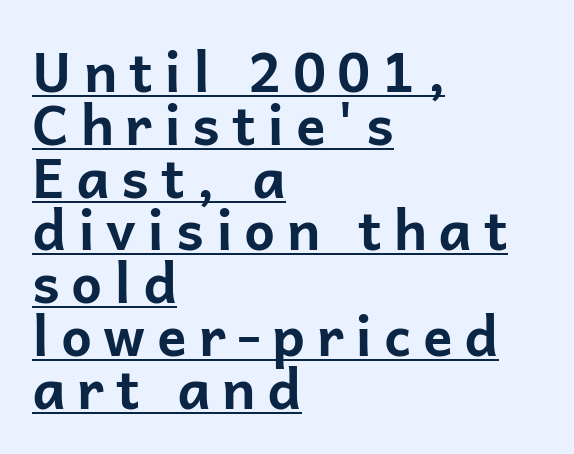
The image shows 55 px bold sans-serif type, upright; set left-aligned, tight line spacing (0.96x), unusually wide letter spacing (+0.21 em), underlined; low stroke contrast and a medium x-height.
